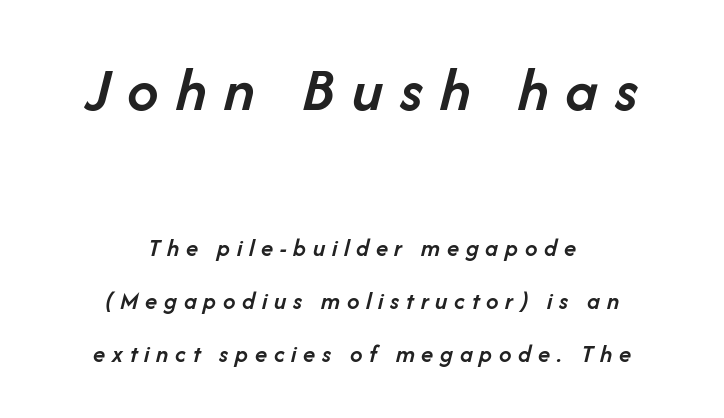
The image shows 63 px semibold type, italic (leaning right); set centered, loose line spacing (2.12x), unusually wide letter spacing (+0.27 em), not underlined; the first (top) block is 2.52x larger; low stroke contrast and a medium x-height.
